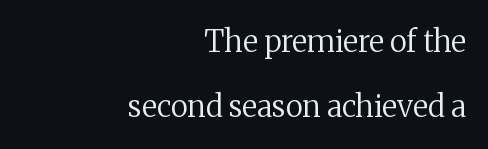
A student would call this right alignment; a typographer would say flush right, rag left. Is the type heavy? It reads as light-to-regular instead. The face used here is seriffed, in the tradition of book romans. Each letter keeps its own natural width here, so spacing adapts to shape. This is the regular roman posture of the typeface. Line spacing here is loose.
